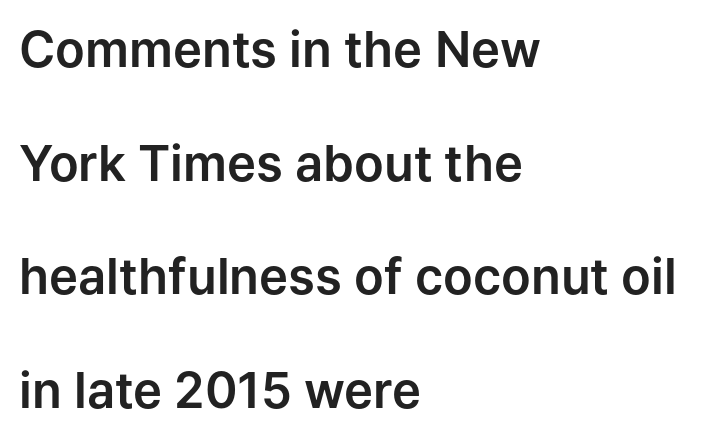
Q: Is the text italic (slanted)? A: No, it is upright.
Q: Is the typeface a serif or a sans-serif typeface? A: Sans-serif.
Q: Is the text underlined? A: No.
Q: How is the paragraph aligned? A: Left-aligned.
Q: Is the spacing between letters normal or unusually wide? A: Normal.
Q: Is the spacing between lines tight, normal or loose? A: Loose.
Q: Width (condensed, normal, or wide)? A: Normal.
Q: Stroke contrast? A: Low.
Q: x-height? A: Medium.
Q: Monospaced? A: No.
